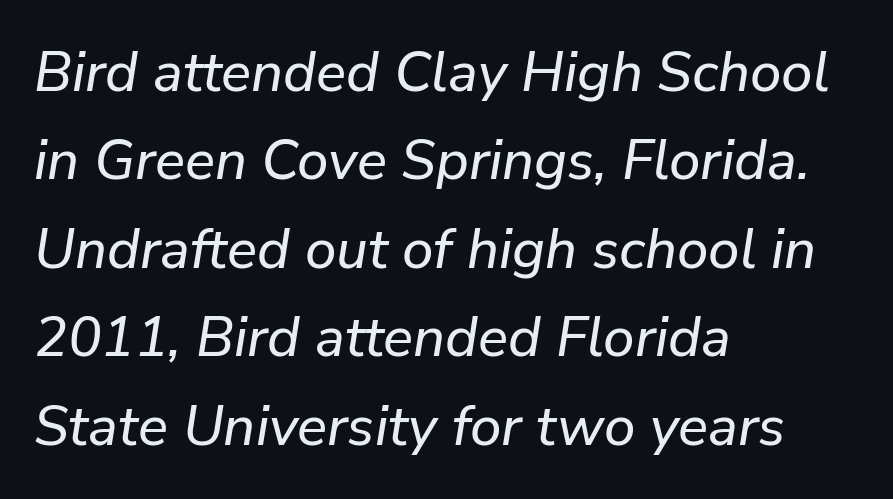
The image shows 56 px text type, italic (leaning right); set left-aligned, normal line spacing (1.58x), normal letter spacing, not underlined; low stroke contrast and a medium x-height.
